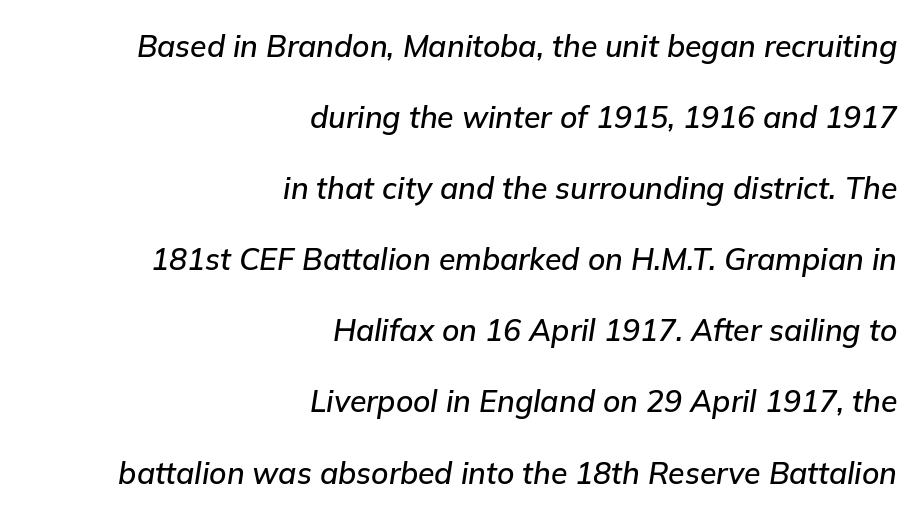
Q: Is the text italic (slanted)? A: Yes, it leans right by about 9 degrees.
Q: Is the text underlined? A: No.
Q: How is the paragraph aligned? A: Right-aligned.
Q: Is the spacing between letters normal or unusually wide? A: Normal.
Q: Is the spacing between lines tight, normal or loose? A: Loose.
Q: Width (condensed, normal, or wide)? A: Normal.
Q: Stroke contrast? A: Low.
Q: x-height? A: Medium.
Q: Monospaced? A: No.
